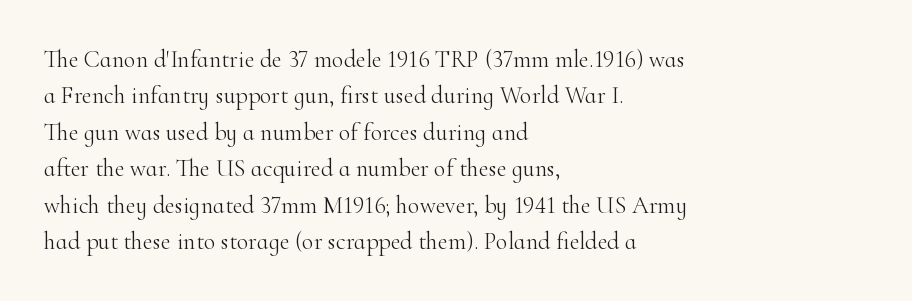
{"italic": "no", "bold": "no", "underline": "no", "align": "left", "line_spacing": "normal", "line_spacing_ratio": 1.52, "letter_spacing": "normal", "letter_spacing_em": 0.0, "glyph_px": 24}
